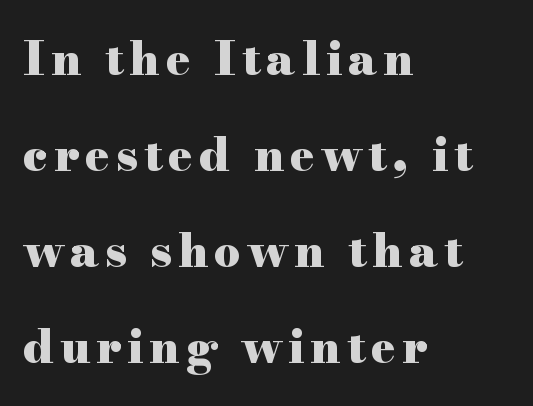
The image shows 46 px heavy, wide serif type, upright; set left-aligned, loose line spacing (2.09x), not underlined; high stroke contrast and a small x-height.
